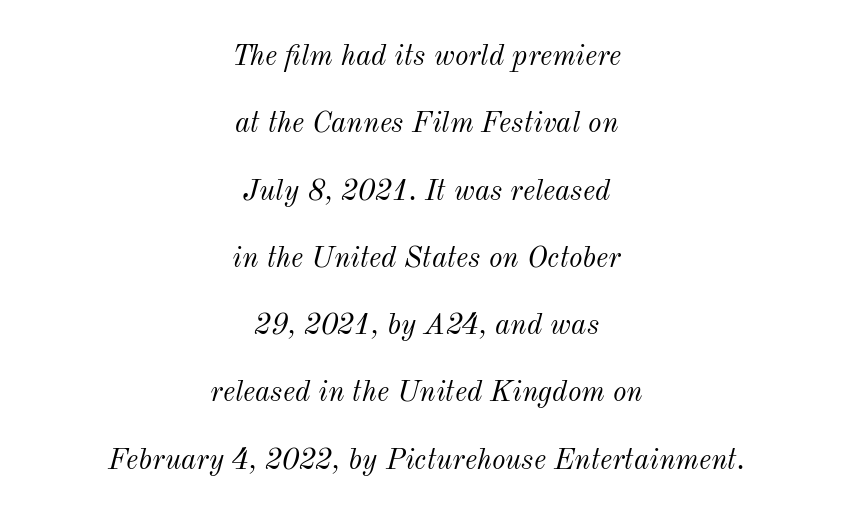
The passage is arranged like a title page — every line centered. The face used here is proportionally spaced, like ordinary book or web type. Think standard paragraph weight, or any step lighter than that. Vertically, the passage feels expansive, rows floating well apart. Letters rest on an invisible, unmarked baseline.
